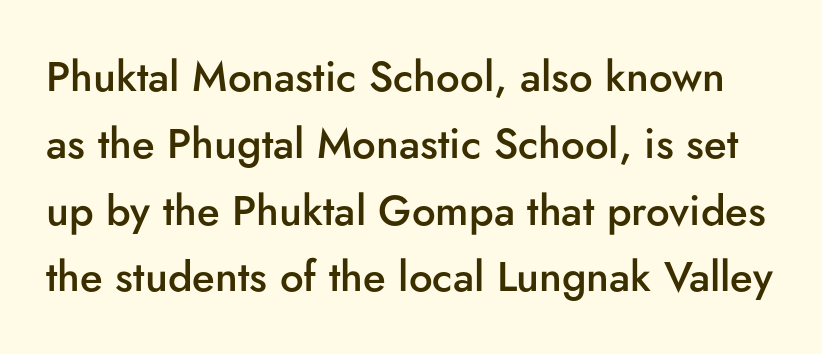
Q: Is the text bold? A: Semi-bold.
Q: Is the text italic (slanted)? A: No, it is upright.
Q: Is the typeface a serif or a sans-serif typeface? A: Sans-serif.
Q: Is the text underlined? A: No.
Q: Is the spacing between letters normal or unusually wide? A: Normal.
Q: Is the spacing between lines tight, normal or loose? A: Normal.
Q: Width (condensed, normal, or wide)? A: Normal.
Q: Stroke contrast? A: Low.
Q: x-height? A: Small.
Q: Monospaced? A: No.
